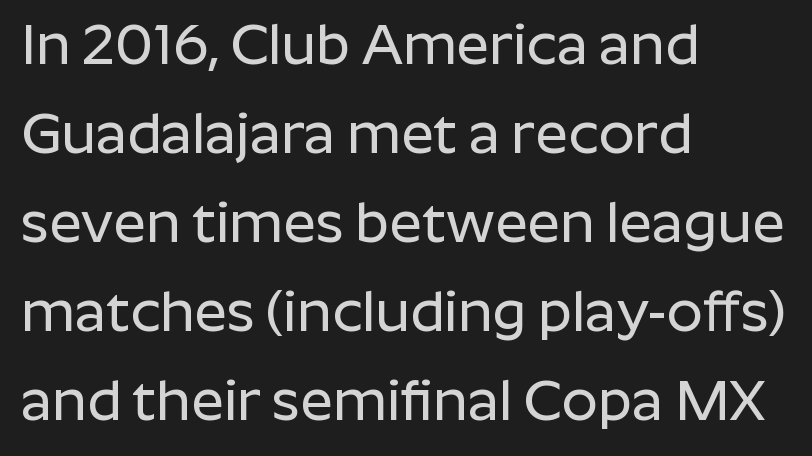
Q: Is the text italic (slanted)? A: No, it is upright.
Q: Is the typeface a serif or a sans-serif typeface? A: Sans-serif.
Q: Is the text underlined? A: No.
Q: How is the paragraph aligned? A: Left-aligned.
Q: Is the spacing between letters normal or unusually wide? A: Normal.
Q: Is the spacing between lines tight, normal or loose? A: Normal.
Q: Width (condensed, normal, or wide)? A: Normal.
Q: Stroke contrast? A: Low.
Q: x-height? A: Medium.
Q: Monospaced? A: No.
